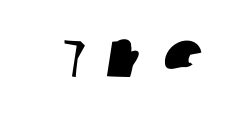
{"serif": "no", "width": "normal", "stroke_contrast": "low", "x_height": "large", "monospaced": "no", "underline": "no", "letter_spacing": "wide", "letter_spacing_em": 0.21, "glyph_px": 67}
